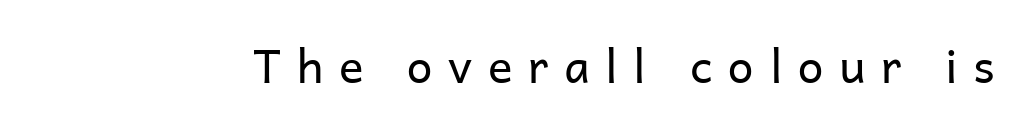
{"serif": "no", "italic": "no", "bold": "no", "weight": "regular", "width": "normal", "stroke_contrast": "low", "x_height": "medium", "monospaced": "no", "underline": "no", "letter_spacing": "wide", "letter_spacing_em": 0.34, "glyph_px": 46}
